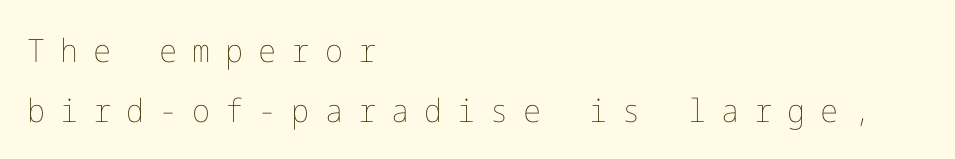
Q: Is the text bold? A: No.
Q: Is the text italic (slanted)? A: No, it is upright.
Q: Is the text underlined? A: No.
Q: How is the paragraph aligned? A: Left-aligned.
Q: Is the spacing between letters normal or unusually wide? A: Unusually wide.
Q: Width (condensed, normal, or wide)? A: Normal.
Q: Stroke contrast? A: Low.
Q: x-height? A: Medium.
